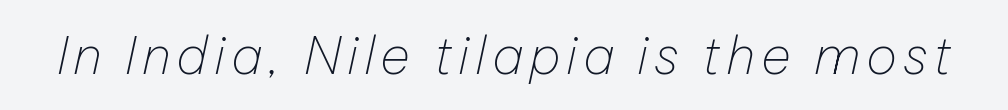
The image shows 52 px thin type, italic (leaning right); set not underlined; low stroke contrast and a medium x-height.
